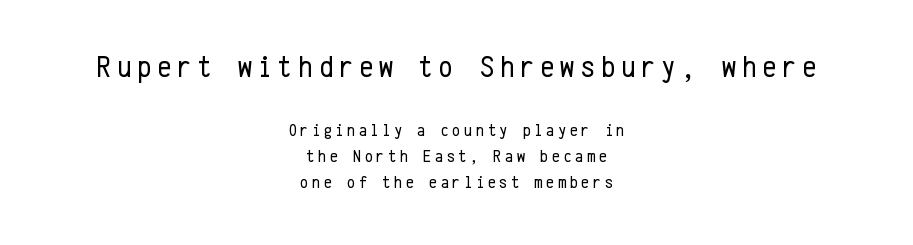
{"serif": "no", "italic": "no", "bold": "no", "weight": "regular", "width": "condensed", "stroke_contrast": "low", "x_height": "medium", "monospaced": "yes", "underline": "no", "align": "center", "line_spacing": "normal", "line_spacing_ratio": 1.44, "letter_spacing": "wide", "letter_spacing_em": 0.2, "larger_block": "first", "size_ratio": 1.72, "glyph_px": 31}
